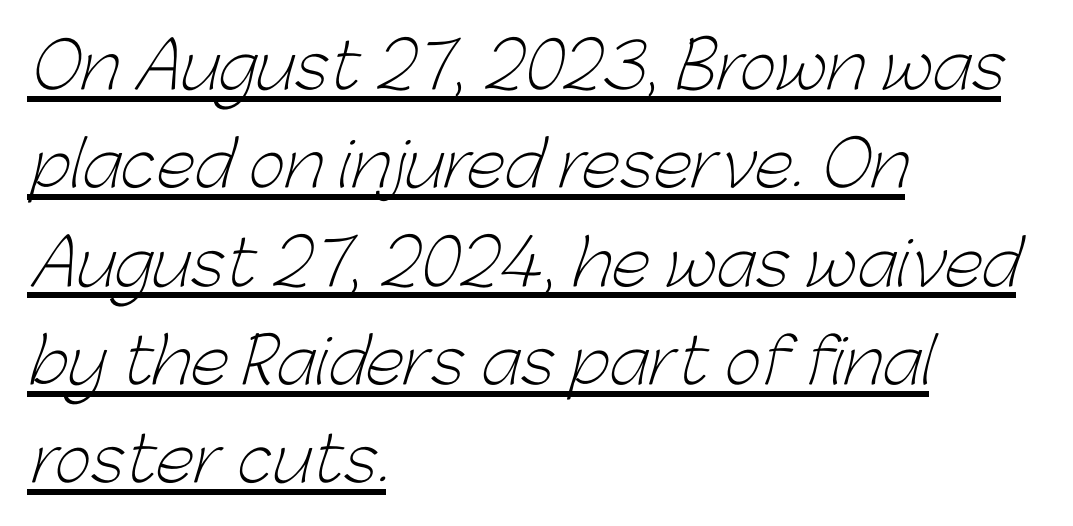
Q: Is the text bold? A: No.
Q: Is the typeface a serif or a sans-serif typeface? A: Sans-serif.
Q: Is the text underlined? A: Yes.
Q: How is the paragraph aligned? A: Left-aligned.
Q: Is the spacing between letters normal or unusually wide? A: Normal.
Q: Is the spacing between lines tight, normal or loose? A: Normal.
Q: Width (condensed, normal, or wide)? A: Normal.
Q: Stroke contrast? A: Low.
Q: x-height? A: Medium.
Q: Monospaced? A: No.
